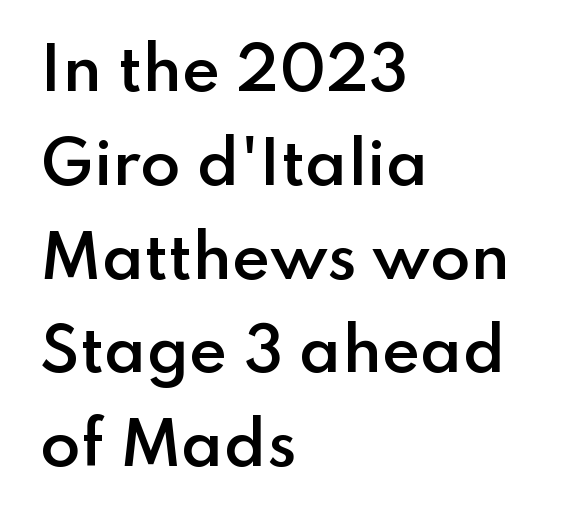
Q: Is the text bold? A: Semi-bold.
Q: Is the text italic (slanted)? A: No, it is upright.
Q: Is the typeface a serif or a sans-serif typeface? A: Sans-serif.
Q: Is the text underlined? A: No.
Q: How is the paragraph aligned? A: Left-aligned.
Q: Is the spacing between letters normal or unusually wide? A: Normal.
Q: Is the spacing between lines tight, normal or loose? A: Normal.
Q: Width (condensed, normal, or wide)? A: Normal.
Q: Stroke contrast? A: Low.
Q: x-height? A: Small.
Q: Monospaced? A: No.
